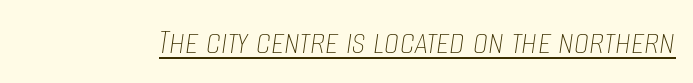
The face used here is proportionally spaced, like ordinary book or web type. The typography opts for an oblique posture over an upright one. Spacing between characters is what you'd get straight out of the box. Underlining? Definitely there. Heaviness? Minimal to ordinary, like unemphasized prose.
